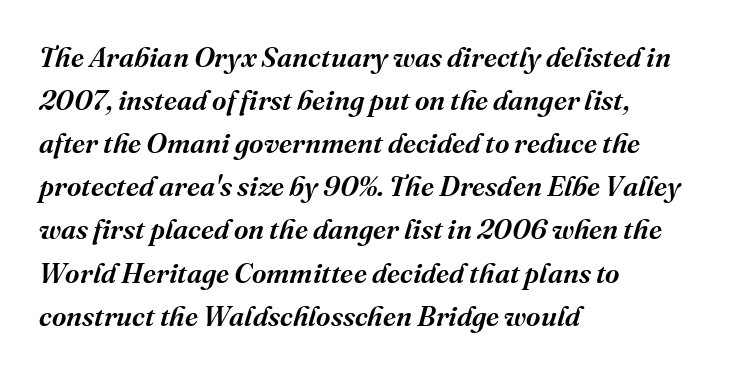
The image shows 28 px semibold serif type, italic (leaning right); set left-aligned, normal line spacing (1.54x), normal letter spacing, not underlined; medium stroke contrast and a medium x-height.
